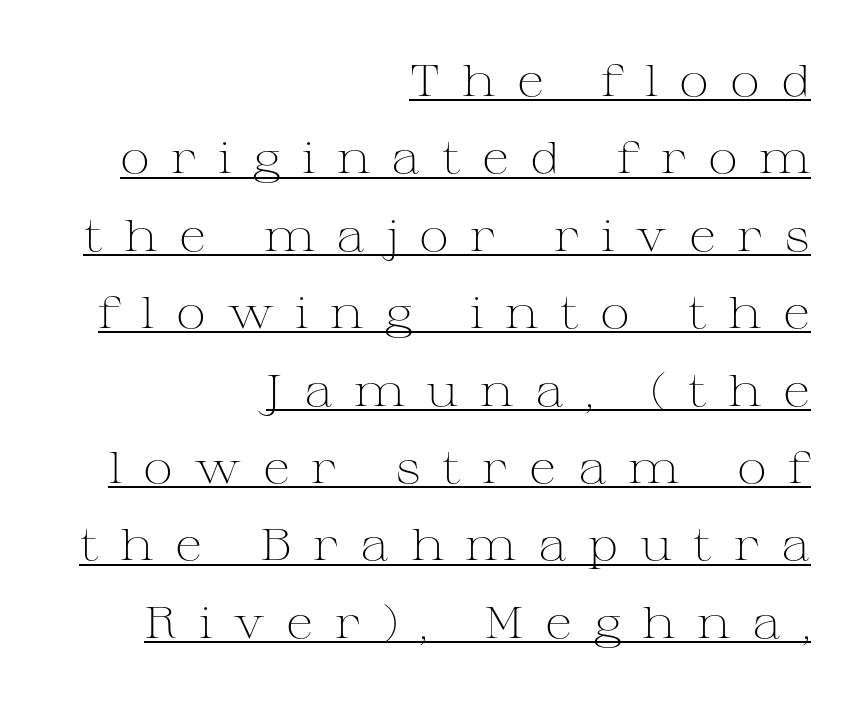
The image shows 45 px light, wide serif type, upright; set right-aligned, line spacing 1.72x, unusually wide letter spacing (+0.47 em), underlined; medium stroke contrast and a medium x-height.
